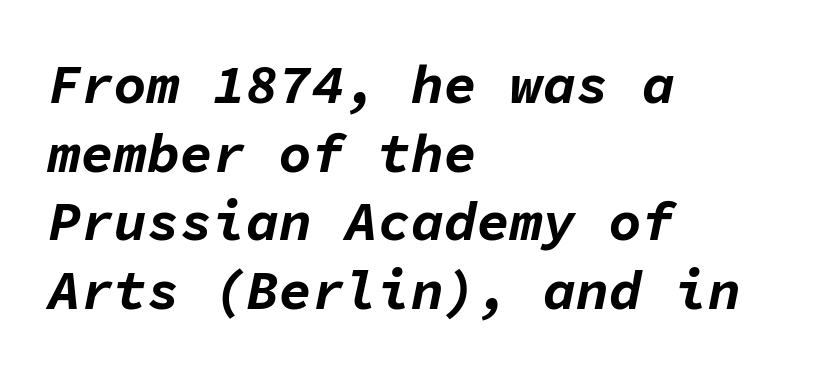
Horizontally, the lines are justified to the leading edge only. Honestly, the letter spacing is just normal — you wouldn't notice it. Summary of vertical rhythm: regular, with standard interline spacing. The glyphs are unaccompanied by any horizontal stroke below them. This sample uses an oblique cut, with every glyph tilted off the vertical. Is this a fixed-width face? Yes — each glyph sits in an identical cell.
